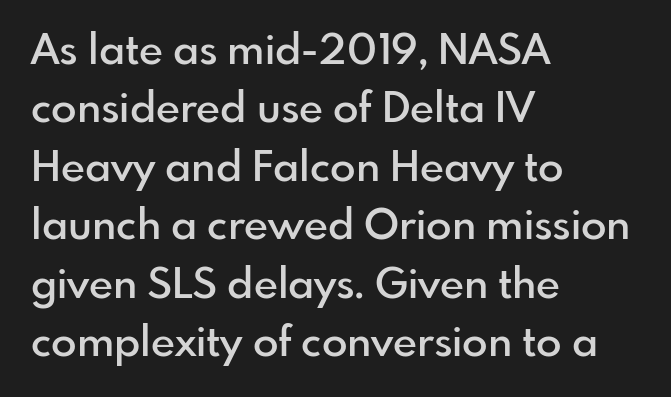
Q: Is the text bold? A: Semi-bold.
Q: Is the text italic (slanted)? A: No, it is upright.
Q: Is the typeface a serif or a sans-serif typeface? A: Sans-serif.
Q: Is the text underlined? A: No.
Q: How is the paragraph aligned? A: Left-aligned.
Q: Is the spacing between letters normal or unusually wide? A: Normal.
Q: Is the spacing between lines tight, normal or loose? A: Normal.
Q: Width (condensed, normal, or wide)? A: Normal.
Q: Stroke contrast? A: Low.
Q: x-height? A: Small.
Q: Monospaced? A: No.
